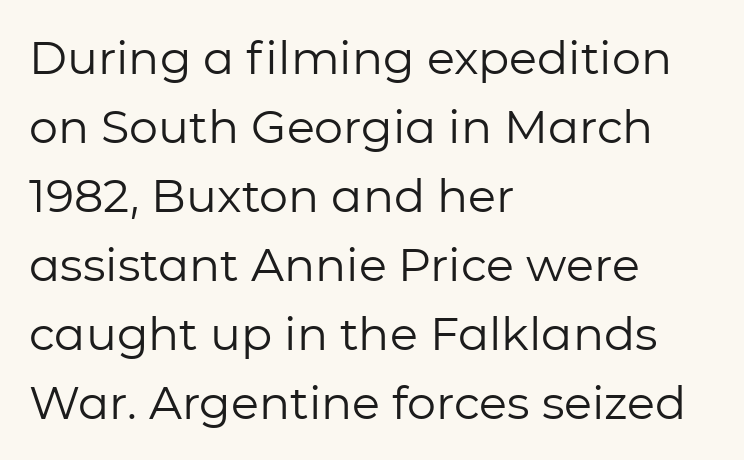
Q: Is the text bold? A: No.
Q: Is the text italic (slanted)? A: No, it is upright.
Q: Is the typeface a serif or a sans-serif typeface? A: Sans-serif.
Q: Is the text underlined? A: No.
Q: How is the paragraph aligned? A: Left-aligned.
Q: Is the spacing between letters normal or unusually wide? A: Normal.
Q: Is the spacing between lines tight, normal or loose? A: Normal.
Q: Width (condensed, normal, or wide)? A: Normal.
Q: Stroke contrast? A: Low.
Q: x-height? A: Medium.
Q: Monospaced? A: No.
